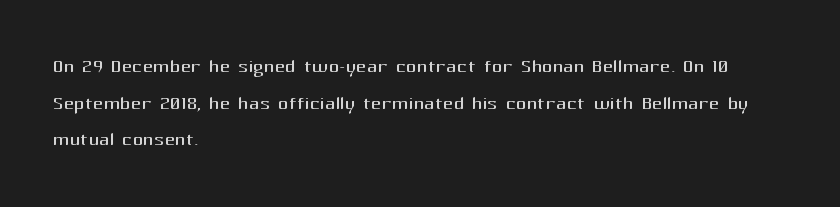
The image shows 26 px text type, upright; set left-aligned, normal line spacing (1.41x), normal letter spacing, not underlined.
